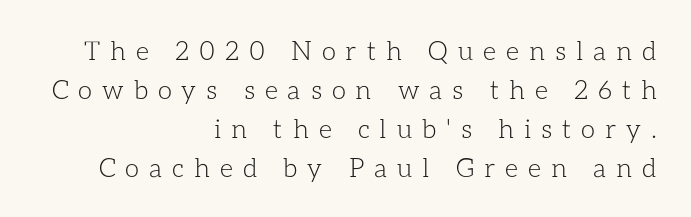
Inter-character spacing is expanded well beyond the font's built-in metrics. Ascenders rise straight up at ninety degrees. Quick note: interline space is typical. Where is the straight margin? On the right. Check the space under the baseline: it is left empty. These glyphs show unthickened strokes, regular width or finer.
